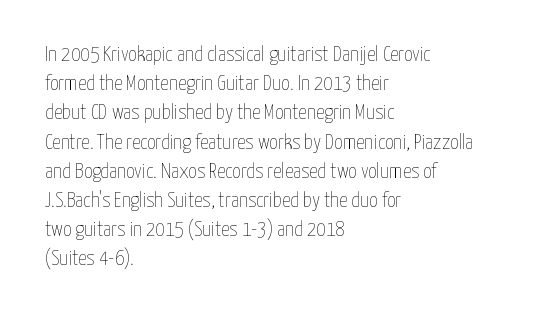
Tracking here is standard; glyphs follow each other at the usual distance. Heft: none added — not bold. These lines are set flush left with a ragged right edge. The letters stand straight up with perfectly vertical stems. Has an underline been added? It has not.
